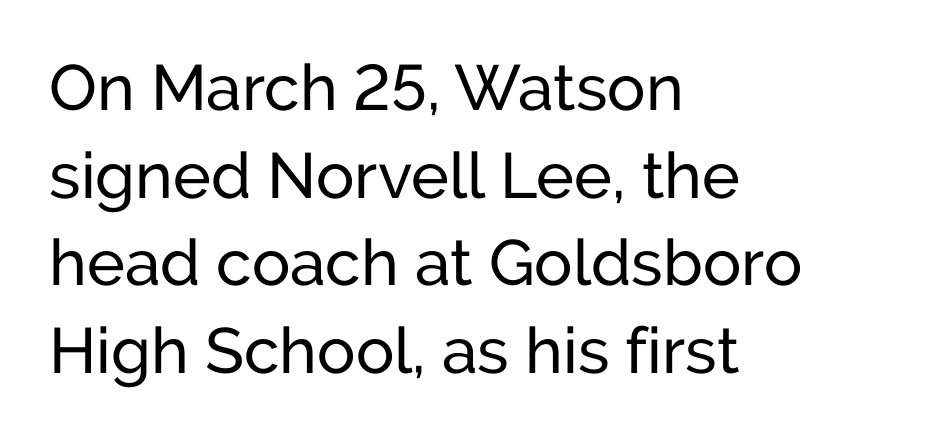
{"serif": "no", "italic": "no", "bold": "no", "weight": "regular", "width": "normal", "stroke_contrast": "low", "x_height": "medium", "monospaced": "no", "underline": "no", "align": "left", "line_spacing": "normal", "line_spacing_ratio": 1.37, "letter_spacing": "normal", "letter_spacing_em": 0.0, "glyph_px": 64}
